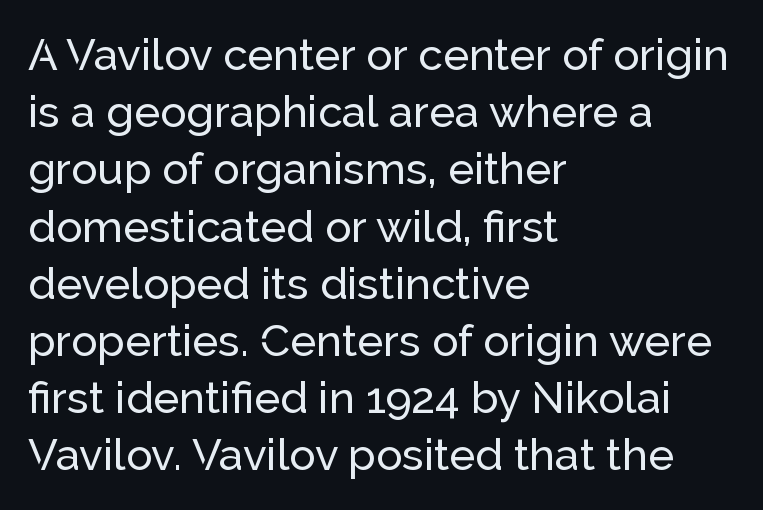
Type without underlining. Characters remain perfectly vertical along every line. This sample has the flowing, uneven cadence of proportional lettering. What's the leading like? Ordinary, nothing unusual. This rendering leaves character spacing at its baseline value. The ragged edge is on the right, which tells us the setting is flush left.
